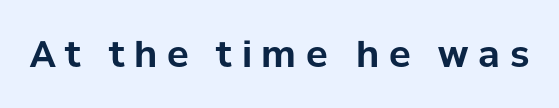
{"serif": "no", "italic": "no", "bold": "yes", "weight": "bold", "width": "normal", "stroke_contrast": "low", "x_height": "medium", "monospaced": "no", "underline": "no", "letter_spacing": "wide", "letter_spacing_em": 0.27, "glyph_px": 36}
